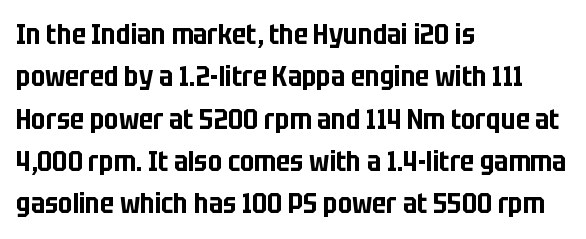
Q: Is the text italic (slanted)? A: No, it is upright.
Q: Is the typeface a serif or a sans-serif typeface? A: Sans-serif.
Q: Is the text underlined? A: No.
Q: How is the paragraph aligned? A: Left-aligned.
Q: Is the spacing between letters normal or unusually wide? A: Normal.
Q: Is the spacing between lines tight, normal or loose? A: Normal.
Q: Width (condensed, normal, or wide)? A: Condensed.
Q: Stroke contrast? A: Low.
Q: x-height? A: Large.
Q: Monospaced? A: No.
